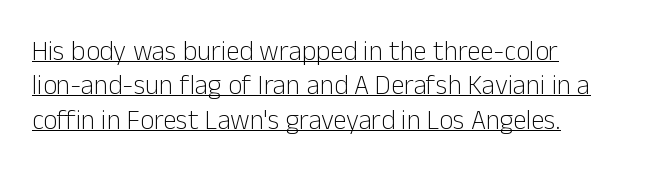
{"italic": "no", "bold": "no", "underline": "yes", "align": "left", "line_spacing": "normal", "line_spacing_ratio": 1.27, "letter_spacing": "normal", "letter_spacing_em": 0.0, "glyph_px": 27}
